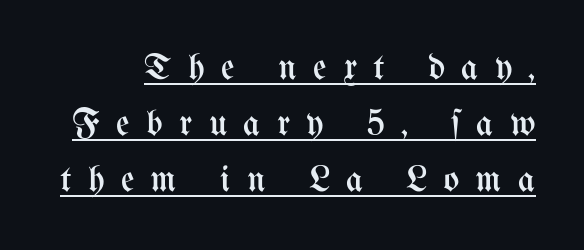
The image shows 37 px regular-weight, condensed type, upright; set normal line spacing (1.51x), unusually wide letter spacing (+0.44 em), underlined; medium stroke contrast and a medium x-height.
